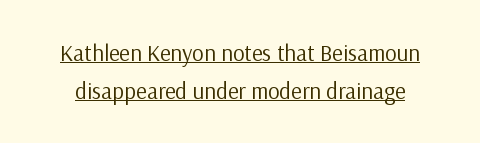
The image shows 23 px text type, upright; set normal line spacing (1.65x), normal letter spacing, underlined.
